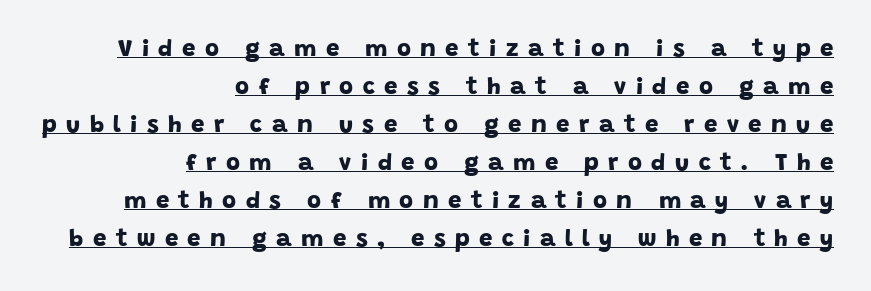
Q: Is the text bold? A: Yes.
Q: Is the text underlined? A: Yes.
Q: How is the paragraph aligned? A: Right-aligned.
Q: Is the spacing between letters normal or unusually wide? A: Unusually wide.
Q: Is the spacing between lines tight, normal or loose? A: Normal.
